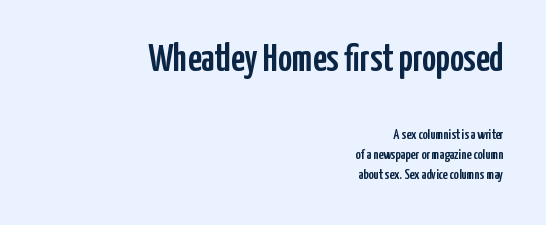
Q: Is the text italic (slanted)? A: No, it is upright.
Q: Is the typeface a serif or a sans-serif typeface? A: Sans-serif.
Q: Is the text underlined? A: No.
Q: How is the paragraph aligned? A: Right-aligned.
Q: Is the spacing between letters normal or unusually wide? A: Normal.
Q: Is the spacing between lines tight, normal or loose? A: Normal.
Q: Which block of text is set in a larger size, the first (top) or the second (bottom)? A: The first (top) one.
Q: Width (condensed, normal, or wide)? A: Condensed.
Q: Stroke contrast? A: Low.
Q: x-height? A: Medium.
Q: Monospaced? A: No.
